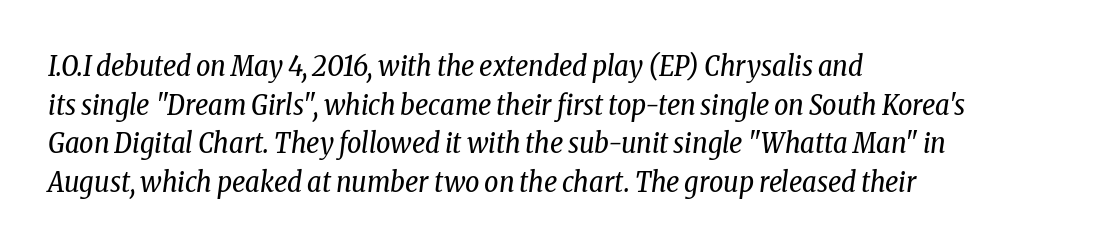
The image shows 28 px regular-weight, condensed serif type, italic (leaning right); set left-aligned, normal line spacing (1.38x), normal letter spacing, not underlined; low stroke contrast and a medium x-height.
